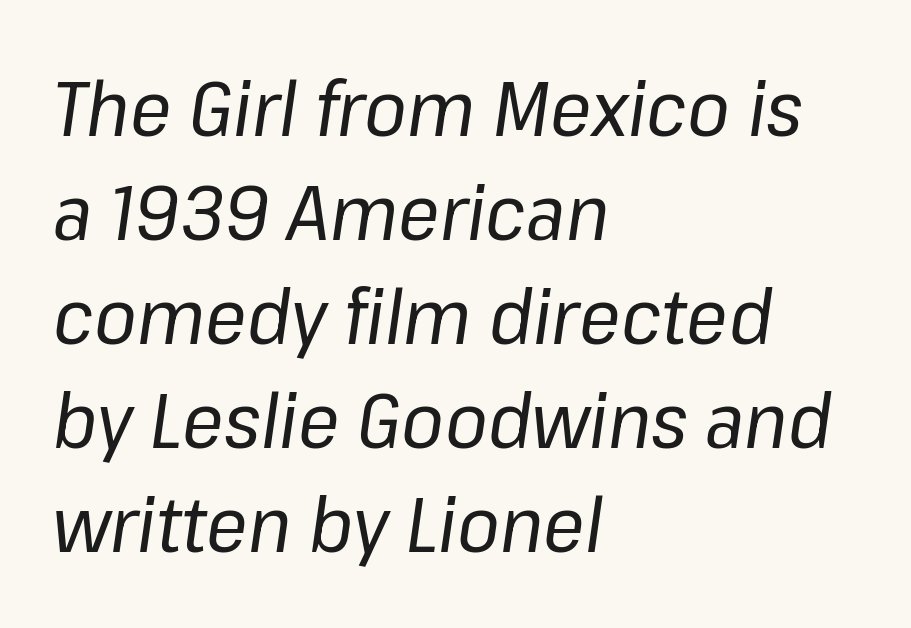
Alignment: flush left. No heavy texture on the line: the type isn't bold. These lines are rendered in a variable-pitch font. Baseline-to-baseline distance is the conventional proportion of letter height. There is no visible air inserted between adjacent glyphs.
